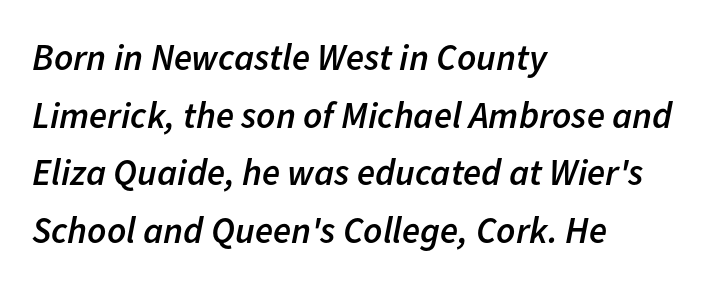
{"italic": "yes", "lean": "right", "slant_degrees": 11, "bold": "semi", "weight": "semibold", "width": "normal", "stroke_contrast": "low", "x_height": "medium", "monospaced": "no", "underline": "no", "align": "left", "line_spacing": "normal", "line_spacing_ratio": 1.56, "letter_spacing": "normal", "letter_spacing_em": 0.0, "glyph_px": 37}
